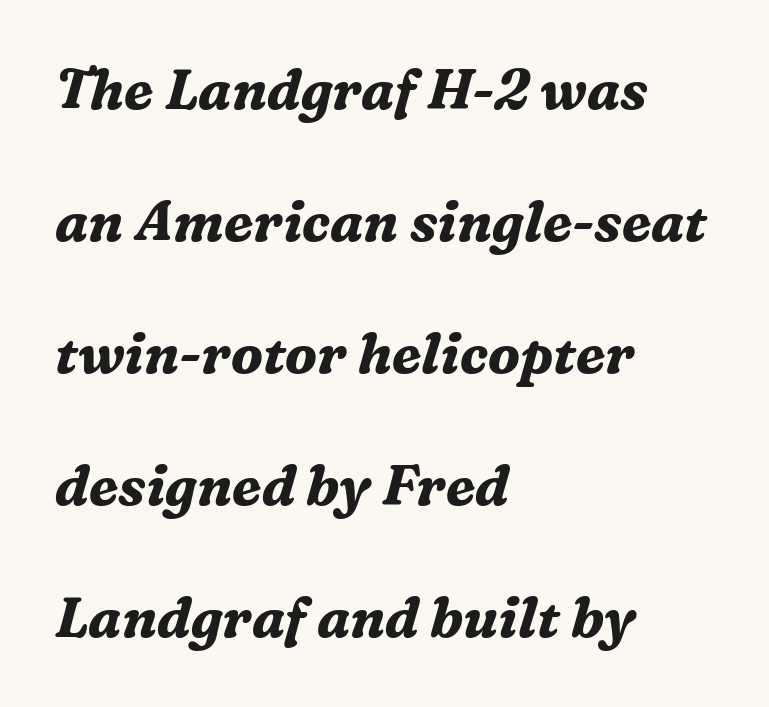
Q: Is the text bold? A: Yes.
Q: Is the text italic (slanted)? A: Yes, it leans right by about 16 degrees.
Q: Is the typeface a serif or a sans-serif typeface? A: Serif.
Q: Is the text underlined? A: No.
Q: How is the paragraph aligned? A: Left-aligned.
Q: Is the spacing between letters normal or unusually wide? A: Normal.
Q: Is the spacing between lines tight, normal or loose? A: Loose.
Q: Width (condensed, normal, or wide)? A: Normal.
Q: Stroke contrast? A: Medium.
Q: x-height? A: Medium.
Q: Monospaced? A: No.
